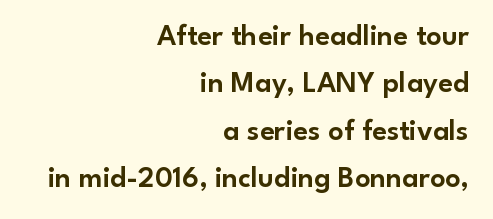
The line-height multiplier appears to be the usual default. No extra tracking has been applied to these lines. This rendering employs a face without finishing strokes, i.e., a sans-serif. If you drew a ruler down the right edge, every line would touch it.
